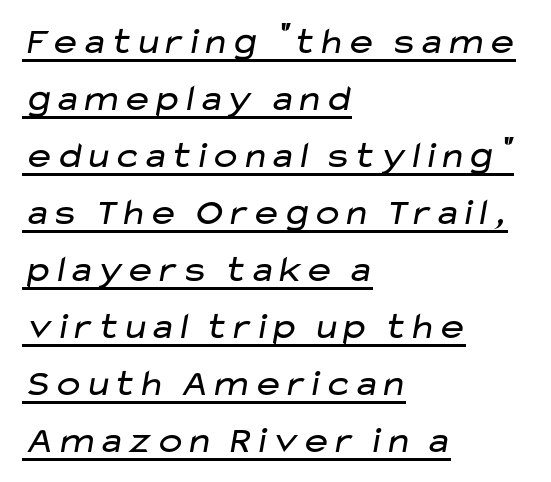
These lines sit exactly where default settings would place them. No heavy texture on the line: the type isn't bold. The passage shown has conventional tracking throughout. Honestly, the underline is the first thing you notice here. The rendering anchors every line to the left-hand side. Observe the absence of serifs on each vertical stroke in this sample.
